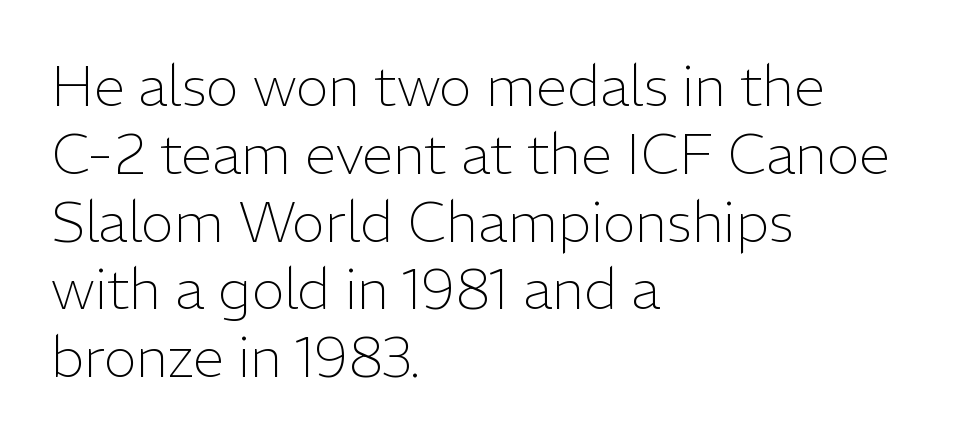
Q: Is the text bold? A: No.
Q: Is the text italic (slanted)? A: No, it is upright.
Q: Is the typeface a serif or a sans-serif typeface? A: Sans-serif.
Q: Is the text underlined? A: No.
Q: How is the paragraph aligned? A: Left-aligned.
Q: Is the spacing between letters normal or unusually wide? A: Normal.
Q: Width (condensed, normal, or wide)? A: Normal.
Q: Stroke contrast? A: Low.
Q: x-height? A: Medium.
Q: Monospaced? A: No.
